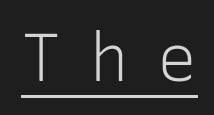
Stroke mass is kept to a normal reading level or below. The sample's only ornament is a line tracing under the words. Display-style spreading of the glyphs; the letterfit is very open. The typography opts for an upright posture over an oblique one.
